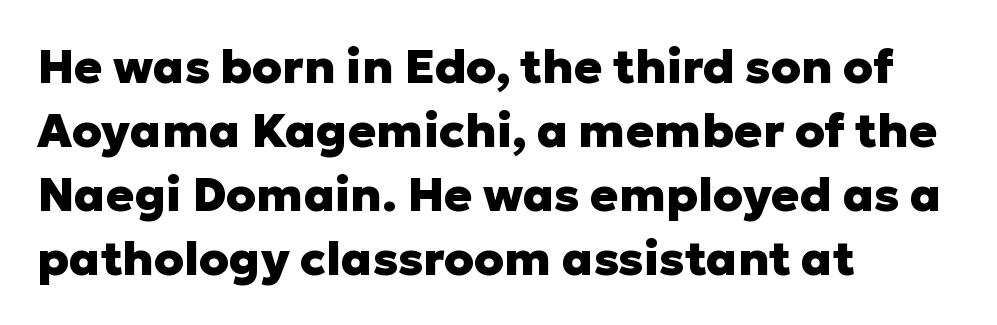
{"serif": "no", "italic": "no", "bold": "yes", "weight": "heavy", "width": "normal", "stroke_contrast": "low", "x_height": "medium", "monospaced": "no", "underline": "no", "align": "left", "line_spacing": "normal", "line_spacing_ratio": 1.36, "letter_spacing": "normal", "letter_spacing_em": 0.0, "glyph_px": 47}
